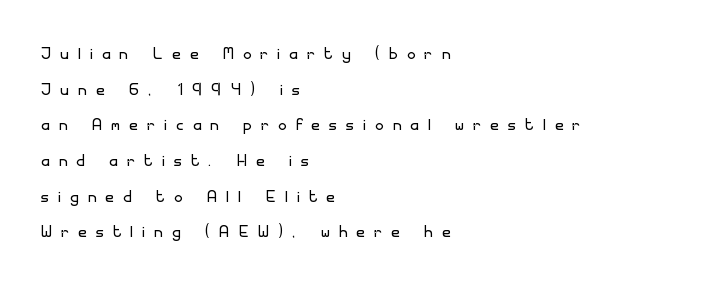
Between one letter and the next there's a generous, obvious gap. Weight class: somewhere from thin through regular. The foot of each line stays bare and open. Posture: straight, roman, zero tilt. Notice how the passage keeps a crisp vertical edge on the left only.
